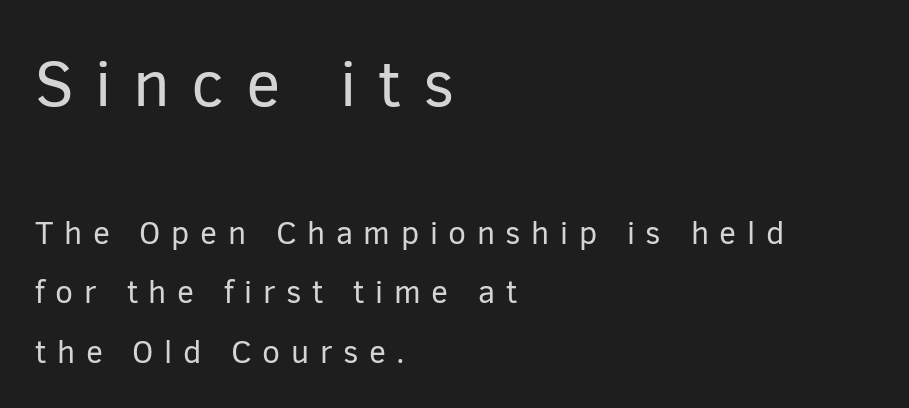
The image shows 65 px regular-weight sans-serif type, upright; set left-aligned, line spacing 1.87x, unusually wide letter spacing (+0.33 em), not underlined; the first (top) block is 2.03x larger; low stroke contrast and a medium x-height.
